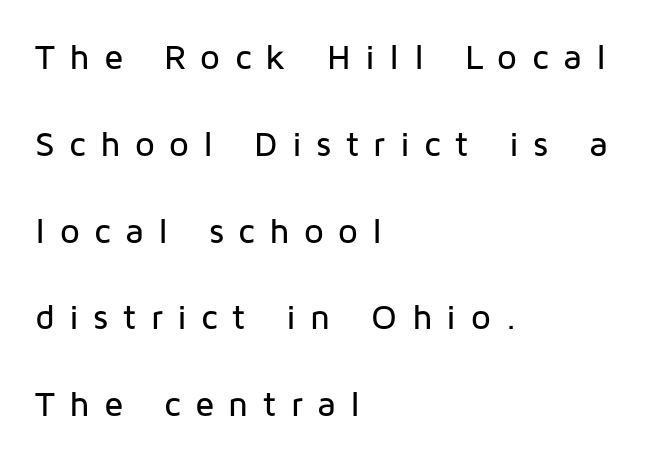
Q: Is the text italic (slanted)? A: No, it is upright.
Q: Is the typeface a serif or a sans-serif typeface? A: Sans-serif.
Q: Is the text underlined? A: No.
Q: How is the paragraph aligned? A: Left-aligned.
Q: Is the spacing between letters normal or unusually wide? A: Unusually wide.
Q: Is the spacing between lines tight, normal or loose? A: Loose.
Q: Width (condensed, normal, or wide)? A: Normal.
Q: Stroke contrast? A: Low.
Q: x-height? A: Medium.
Q: Monospaced? A: No.
